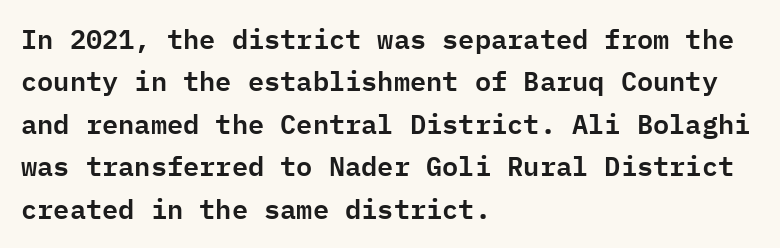
The image shows 27 px text type, upright; set left-aligned, normal line spacing (1.57x), normal letter spacing, not underlined.
